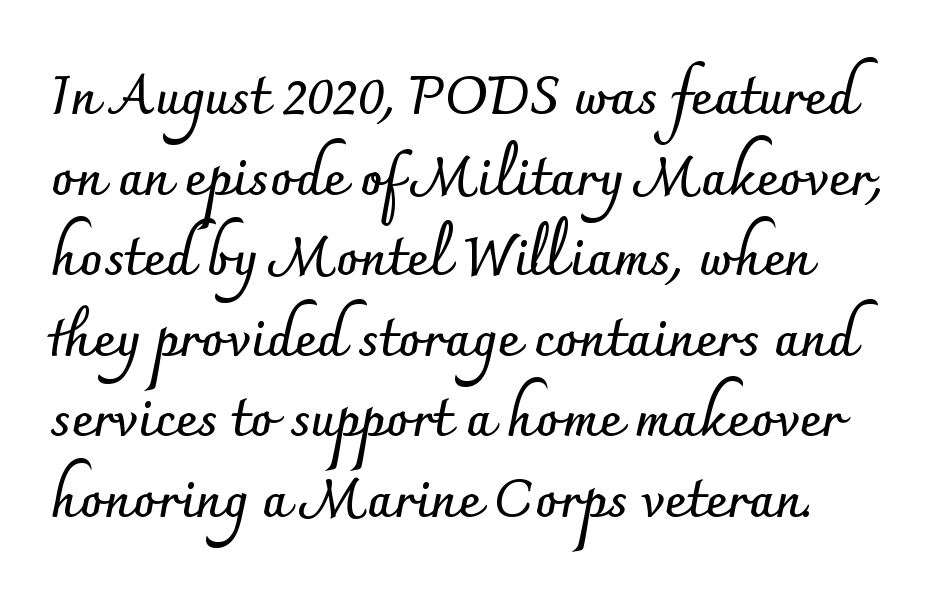
The image shows 53 px semibold sans-serif type; set normal line spacing (1.52x), normal letter spacing, not underlined; low stroke contrast and a small x-height.
